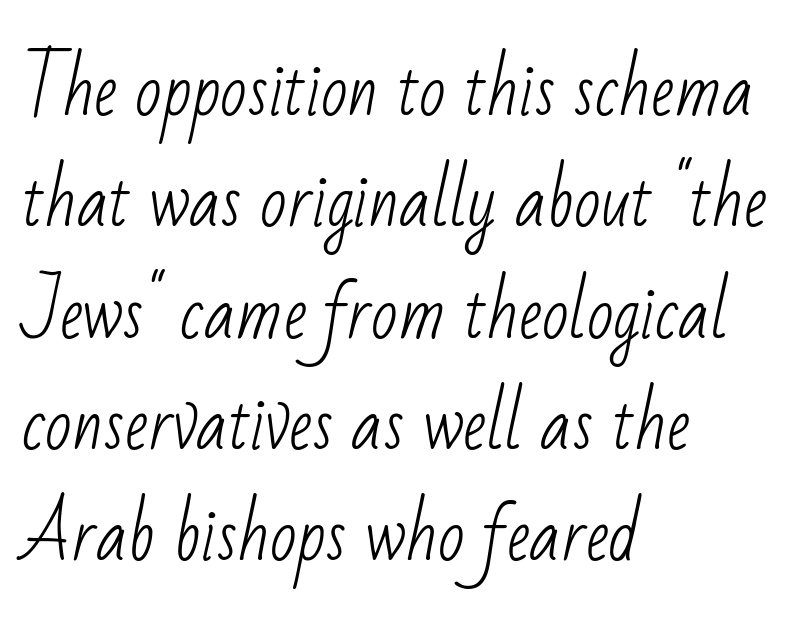
The image shows 70 px light, condensed sans-serif type; set left-aligned, normal line spacing (1.59x), normal letter spacing, not underlined; low stroke contrast and a small x-height.
